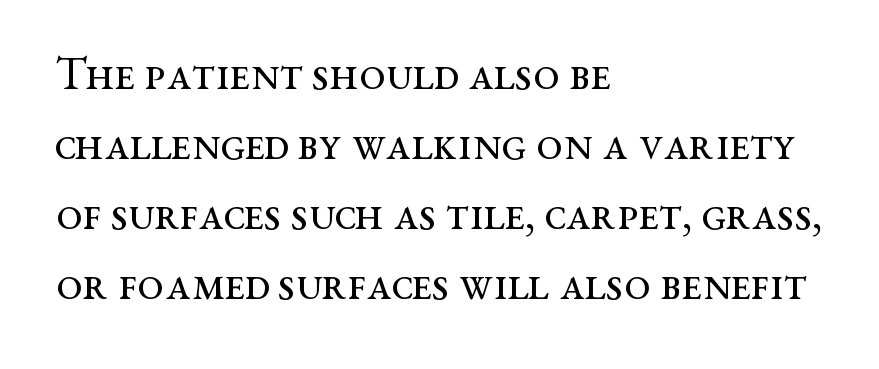
The image shows 47 px regular-weight, wide serif type, upright; set left-aligned, normal line spacing (1.49x), normal letter spacing, not underlined; medium stroke contrast and a medium x-height.
